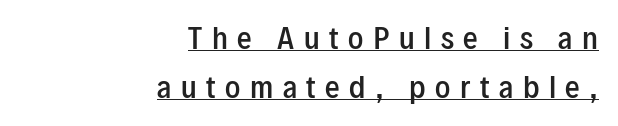
{"serif": "no", "italic": "no", "bold": "semi", "weight": "semibold", "width": "condensed", "stroke_contrast": "low", "x_height": "medium", "monospaced": "no", "underline": "yes", "align": "right", "line_spacing": "normal", "line_spacing_ratio": 1.69, "letter_spacing": "wide", "letter_spacing_em": 0.33, "glyph_px": 29}
